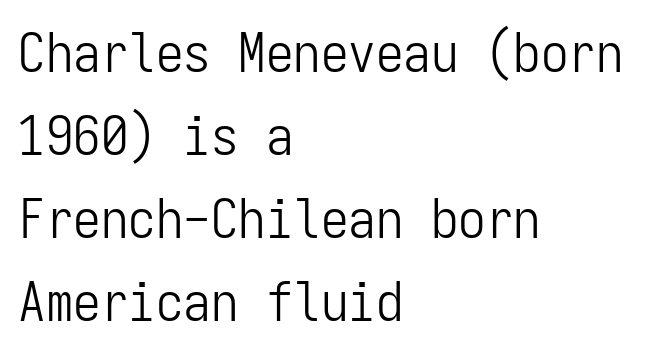
Q: Is the text bold? A: No.
Q: Is the text italic (slanted)? A: No, it is upright.
Q: Is the typeface a serif or a sans-serif typeface? A: Sans-serif.
Q: Is the text underlined? A: No.
Q: How is the paragraph aligned? A: Left-aligned.
Q: Is the spacing between letters normal or unusually wide? A: Normal.
Q: Is the spacing between lines tight, normal or loose? A: Normal.
Q: Width (condensed, normal, or wide)? A: Condensed.
Q: Stroke contrast? A: Low.
Q: x-height? A: Medium.
Q: Monospaced? A: Yes.
